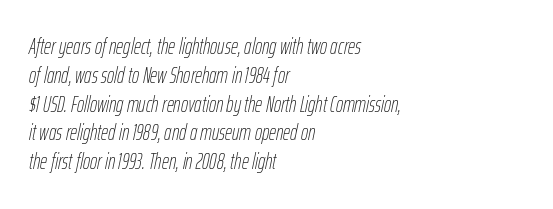
Notice how the passage keeps a crisp vertical edge on the left only. Is this a heavy cut? Hardly; it is regular or lighter. The space beneath each line is pristine and unruled. Evenly set lines give the paragraph a standard silhouette.
